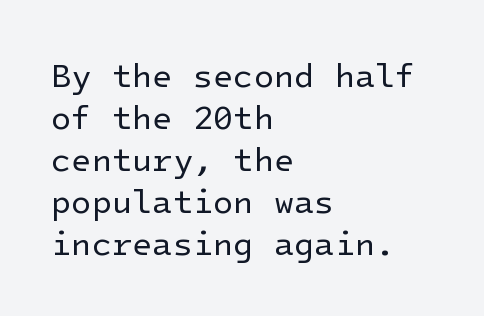
Q: Is the text bold? A: No.
Q: Is the text italic (slanted)? A: No, it is upright.
Q: Is the typeface a serif or a sans-serif typeface? A: Sans-serif.
Q: Is the text underlined? A: No.
Q: How is the paragraph aligned? A: Left-aligned.
Q: Is the spacing between letters normal or unusually wide? A: Normal.
Q: Is the spacing between lines tight, normal or loose? A: Normal.
Q: Width (condensed, normal, or wide)? A: Normal.
Q: Stroke contrast? A: Low.
Q: x-height? A: Medium.
